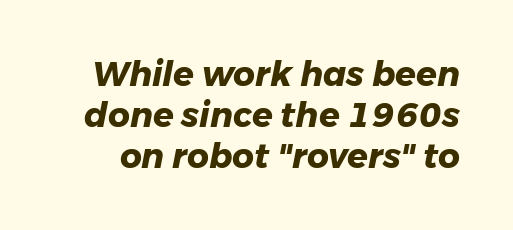
The image shows 34 px heavy type, italic (leaning right); set line spacing 1.2x, normal letter spacing, not underlined; low stroke contrast and a medium x-height.
